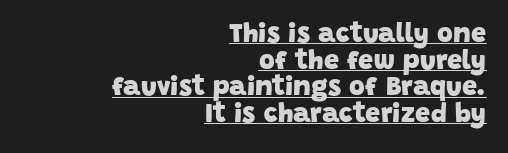
{"bold": "yes", "underline": "yes", "align": "right", "line_spacing": "tight", "line_spacing_ratio": 0.99, "letter_spacing": "normal", "letter_spacing_em": 0.0, "glyph_px": 27}
